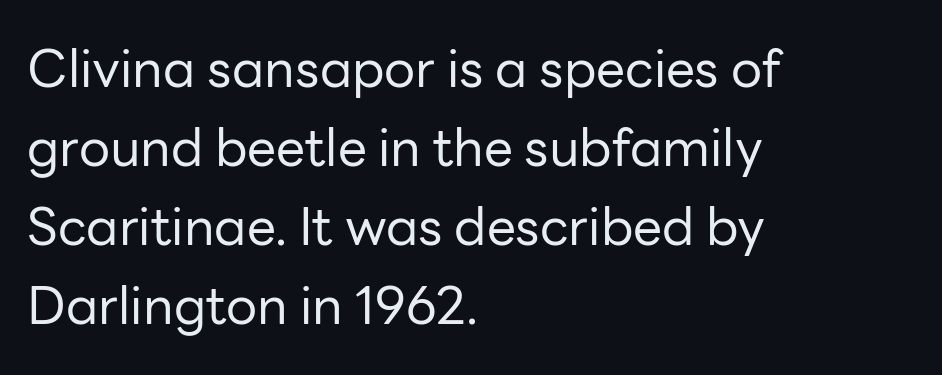
Q: Is the text bold? A: No.
Q: Is the text italic (slanted)? A: No, it is upright.
Q: Is the typeface a serif or a sans-serif typeface? A: Sans-serif.
Q: Is the text underlined? A: No.
Q: How is the paragraph aligned? A: Left-aligned.
Q: Is the spacing between letters normal or unusually wide? A: Normal.
Q: Is the spacing between lines tight, normal or loose? A: Normal.
Q: Width (condensed, normal, or wide)? A: Normal.
Q: Stroke contrast? A: Low.
Q: x-height? A: Medium.
Q: Monospaced? A: No.
